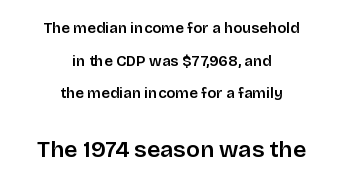
Notice the wide empty band between every row — that's loose leading. Any mark beneath the type? The region is blank. The paragraph shown floats in the horizontal middle. Does the lettering tilt? It doesn't — this is upright. Small over large — that's the arrangement of the two blocks here.
